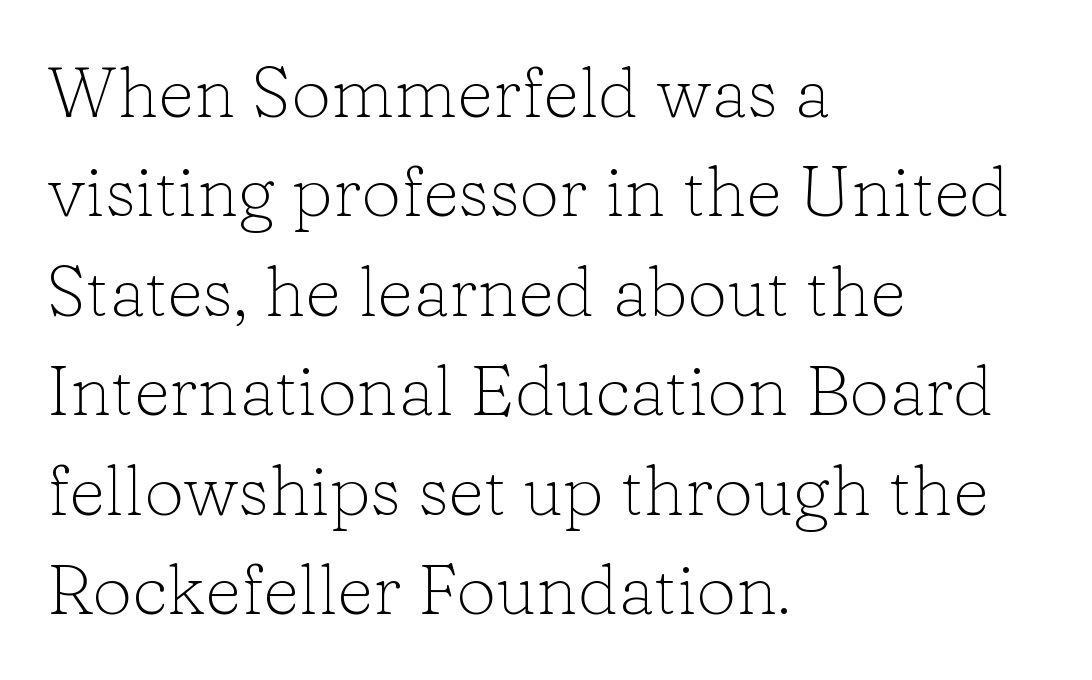
The image shows 71 px light serif type, upright; set left-aligned, normal line spacing (1.4x), normal letter spacing, not underlined; low stroke contrast and a medium x-height.
